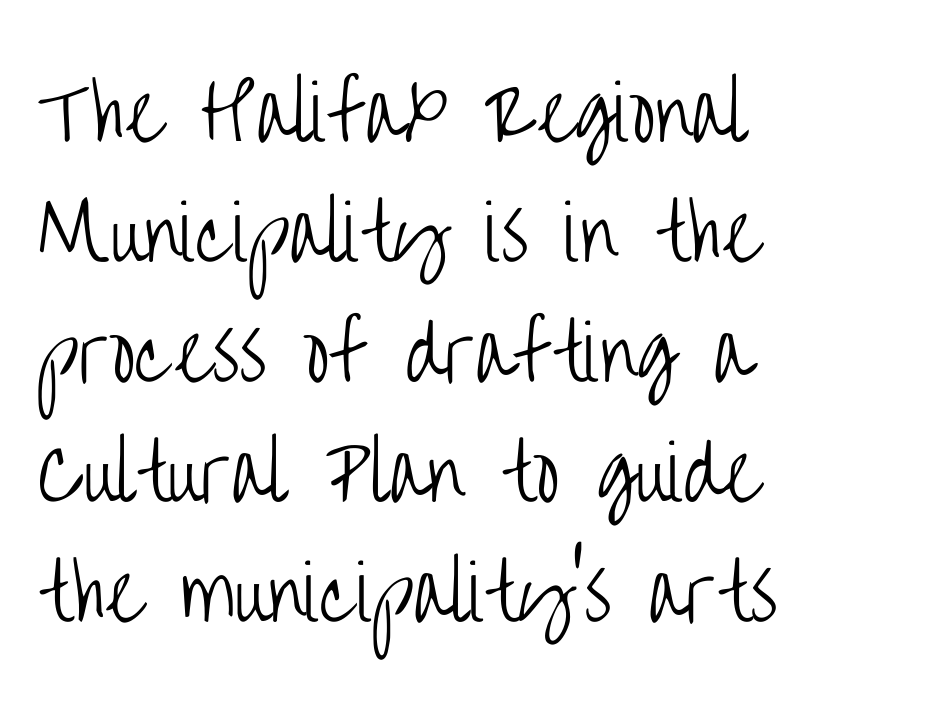
Q: Is the text bold? A: No.
Q: Is the text italic (slanted)? A: No, it is upright.
Q: Is the typeface a serif or a sans-serif typeface? A: Sans-serif.
Q: Is the text underlined? A: No.
Q: How is the paragraph aligned? A: Left-aligned.
Q: Is the spacing between letters normal or unusually wide? A: Normal.
Q: Is the spacing between lines tight, normal or loose? A: Normal.
Q: Width (condensed, normal, or wide)? A: Condensed.
Q: Stroke contrast? A: Low.
Q: x-height? A: Large.
Q: Monospaced? A: No.
